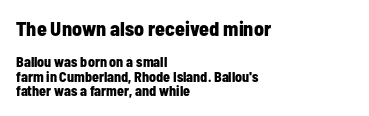
Vertically, the passage feels compressed, each row crowding the next. The specimen reads as upright at a glance. Strong, thick strokes mark this as bold type. The typesetter chose a ragged-right arrangement here. The emphasis by scale lands on block number one, above.
